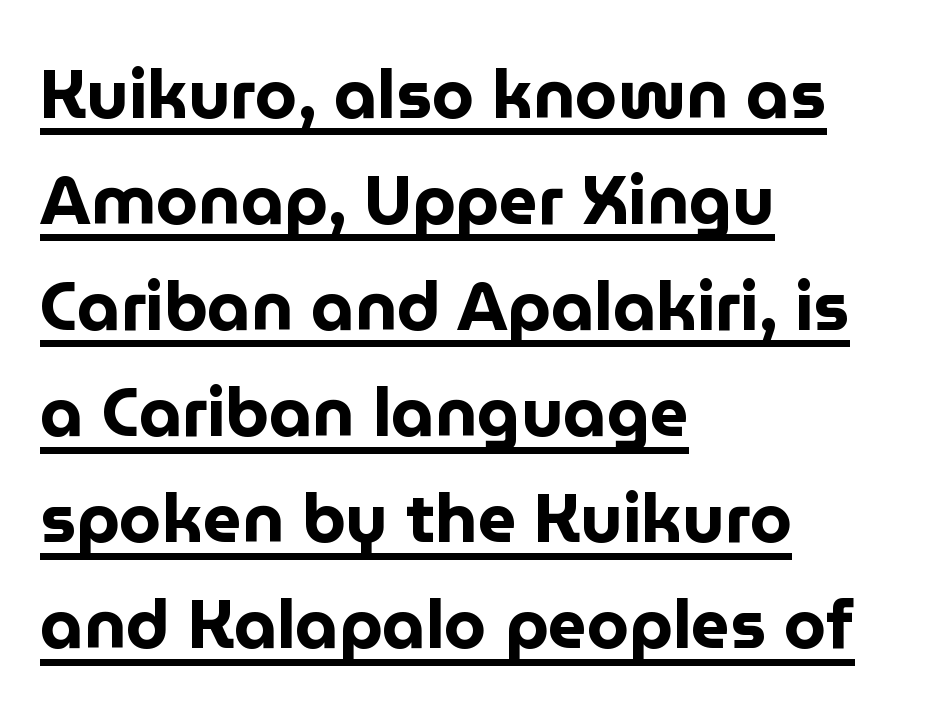
A typographer would call this underscored text. The font family rendered here belongs to the sans-serif group. The paragraph has a hard left edge and a soft right edge. The space between consecutive lines is moderate. Look at the tracking — it's just the regular setting, nothing added. Every stem runs plumb, perpendicular to the baseline.
